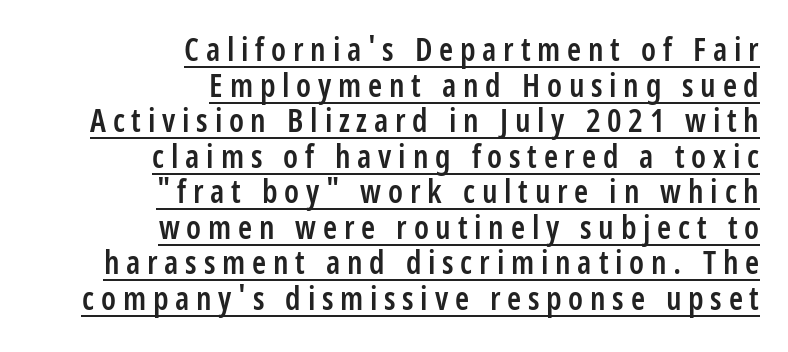
The image shows 32 px semibold, condensed sans-serif type, upright; set right-aligned, tight line spacing (1.11x), unusually wide letter spacing (+0.21 em), underlined; low stroke contrast and a large x-height.
